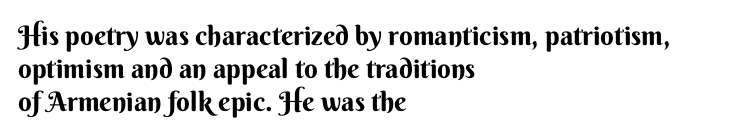
Q: Is the text bold? A: Yes.
Q: Is the text italic (slanted)? A: No, it is upright.
Q: Is the text underlined? A: No.
Q: How is the paragraph aligned? A: Left-aligned.
Q: Is the spacing between letters normal or unusually wide? A: Normal.
